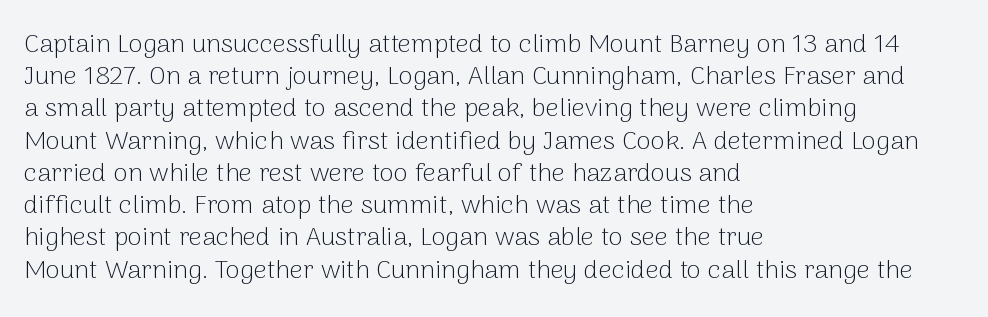
{"italic": "no", "bold": "no", "underline": "no", "align": "left", "line_spacing_ratio": 1.24, "letter_spacing": "normal", "letter_spacing_em": 0.0, "glyph_px": 26}
